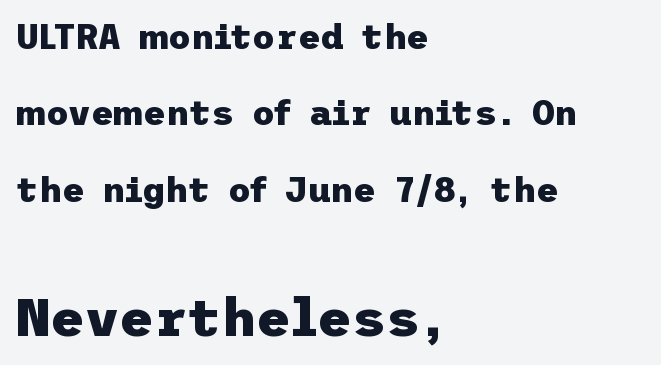
{"serif": "no", "italic": "no", "bold": "yes", "weight": "heavy", "width": "normal", "stroke_contrast": "low", "x_height": "medium", "underline": "no", "align": "left", "line_spacing": "loose", "line_spacing_ratio": 2.18, "letter_spacing": "normal", "letter_spacing_em": 0.0, "larger_block": "second", "size_ratio": 1.51, "glyph_px": 53}
